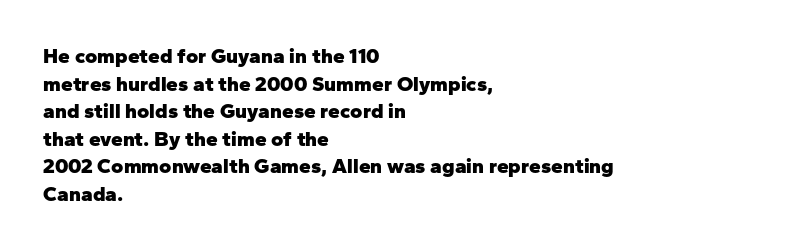
{"italic": "no", "bold": "yes", "underline": "no", "align": "left", "line_spacing": "normal", "line_spacing_ratio": 1.31, "letter_spacing": "normal", "letter_spacing_em": 0.0, "glyph_px": 21}
